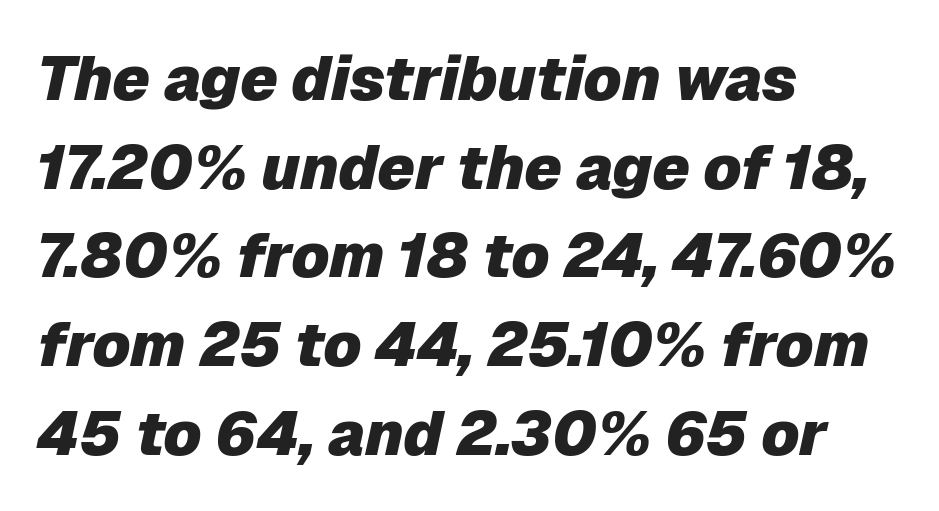
{"italic": "yes", "lean": "right", "slant_degrees": 12, "bold": "yes", "weight": "heavy", "width": "normal", "stroke_contrast": "low", "x_height": "medium", "monospaced": "no", "underline": "no", "align": "left", "line_spacing": "normal", "line_spacing_ratio": 1.43, "letter_spacing": "normal", "letter_spacing_em": 0.0, "glyph_px": 62}
